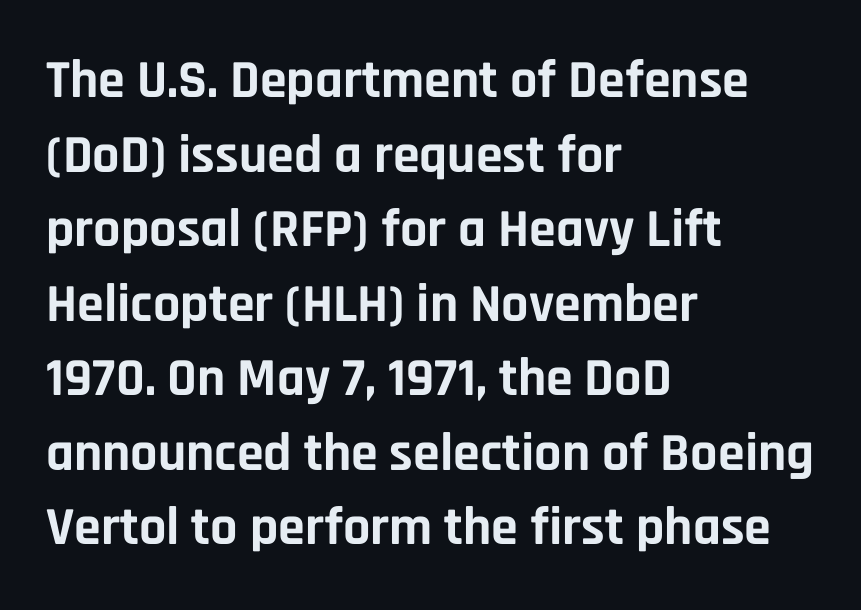
{"serif": "no", "italic": "no", "bold": "yes", "weight": "bold", "width": "normal", "stroke_contrast": "low", "x_height": "large", "monospaced": "no", "underline": "no", "align": "left", "line_spacing": "normal", "line_spacing_ratio": 1.38, "letter_spacing": "normal", "letter_spacing_em": 0.0, "glyph_px": 54}
